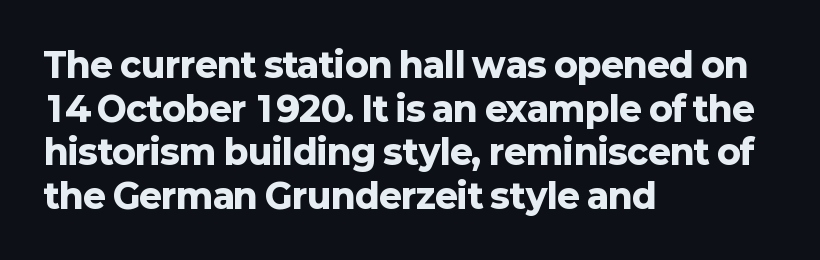
Unlike a traditional serif, this face leaves its strokes unadorned. Visually the block forms a straight wall on the left and a jagged coastline on the right. Caption: standard tracking, unaltered. Successive baselines arrive at the customary interval. Its strokes are broad and dark, the hallmark of bold type.
